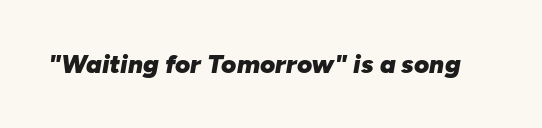
The baseline area is clear. The face used here has a pronounced slope to its letters. The face used here has the dense, thick strokes of a bold. Between one letter and the next there's only the usual sliver of space.
